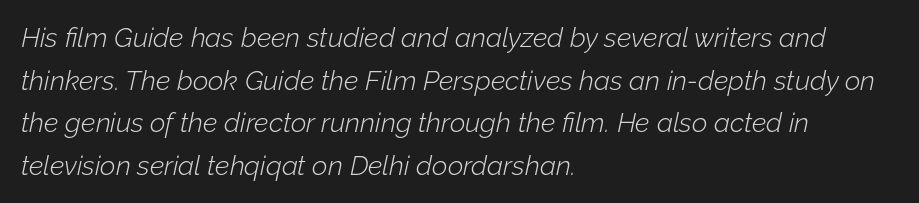
{"italic": "yes", "lean": "right", "slant_degrees": 12, "bold": "no", "underline": "no", "align": "left", "line_spacing": "normal", "line_spacing_ratio": 1.58, "letter_spacing": "normal", "letter_spacing_em": 0.0, "glyph_px": 27}
